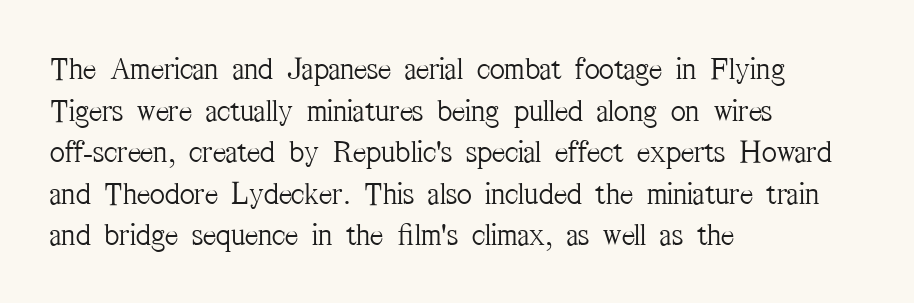
The image shows 32 px light, condensed serif type, upright; set left-aligned, normal line spacing (1.3x), normal letter spacing, not underlined; medium stroke contrast and a medium x-height.
